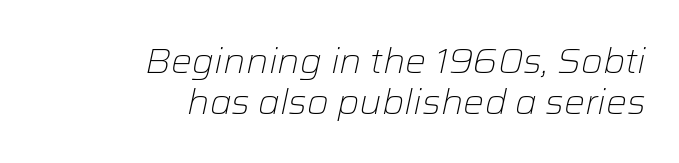
Q: Is the text bold? A: No.
Q: Is the text italic (slanted)? A: Yes, it leans right by about 12 degrees.
Q: Is the text underlined? A: No.
Q: How is the paragraph aligned? A: Right-aligned.
Q: Is the spacing between letters normal or unusually wide? A: Normal.
Q: Width (condensed, normal, or wide)? A: Normal.
Q: Stroke contrast? A: Low.
Q: x-height? A: Medium.
Q: Monospaced? A: No.
